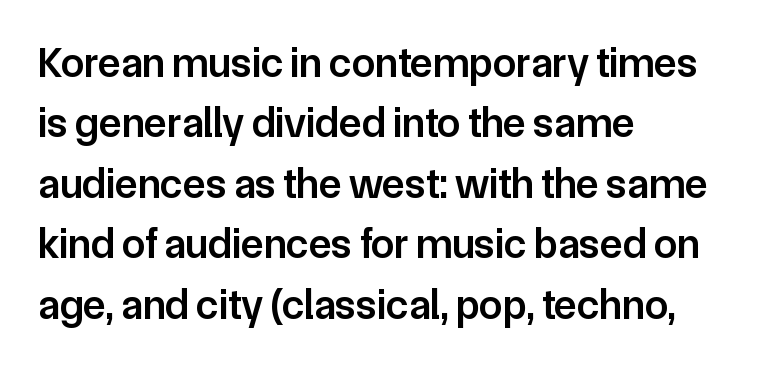
{"serif": "no", "italic": "no", "bold": "semi", "weight": "semibold", "width": "normal", "stroke_contrast": "low", "x_height": "medium", "monospaced": "no", "underline": "no", "align": "left", "line_spacing": "normal", "line_spacing_ratio": 1.44, "letter_spacing": "normal", "letter_spacing_em": 0.0, "glyph_px": 42}
